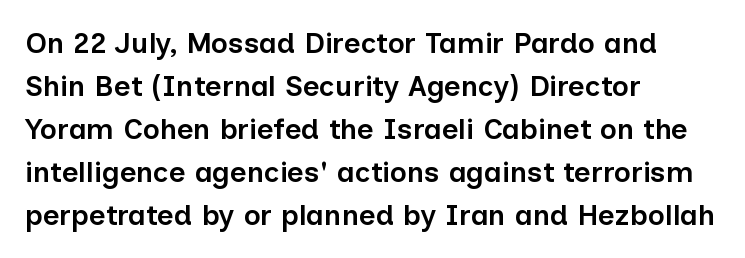
Q: Is the text bold? A: Semi-bold.
Q: Is the text italic (slanted)? A: No, it is upright.
Q: Is the typeface a serif or a sans-serif typeface? A: Sans-serif.
Q: Is the text underlined? A: No.
Q: How is the paragraph aligned? A: Left-aligned.
Q: Is the spacing between letters normal or unusually wide? A: Normal.
Q: Is the spacing between lines tight, normal or loose? A: Normal.
Q: Width (condensed, normal, or wide)? A: Normal.
Q: Stroke contrast? A: Low.
Q: x-height? A: Medium.
Q: Monospaced? A: No.
